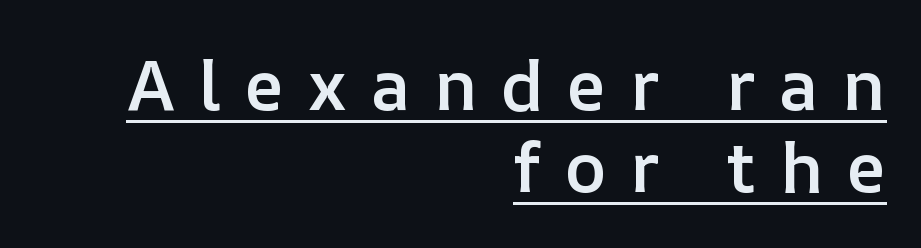
The image shows 70 px semibold type, upright; set right-aligned, line spacing 1.17x, unusually wide letter spacing (+0.34 em), underlined; low stroke contrast and a medium x-height.
